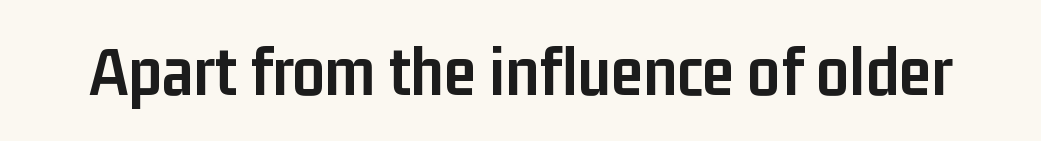
Q: Is the text bold? A: Yes.
Q: Is the text italic (slanted)? A: No, it is upright.
Q: Is the typeface a serif or a sans-serif typeface? A: Sans-serif.
Q: Is the text underlined? A: No.
Q: Is the spacing between letters normal or unusually wide? A: Normal.
Q: Width (condensed, normal, or wide)? A: Condensed.
Q: Stroke contrast? A: Low.
Q: x-height? A: Medium.
Q: Monospaced? A: No.
